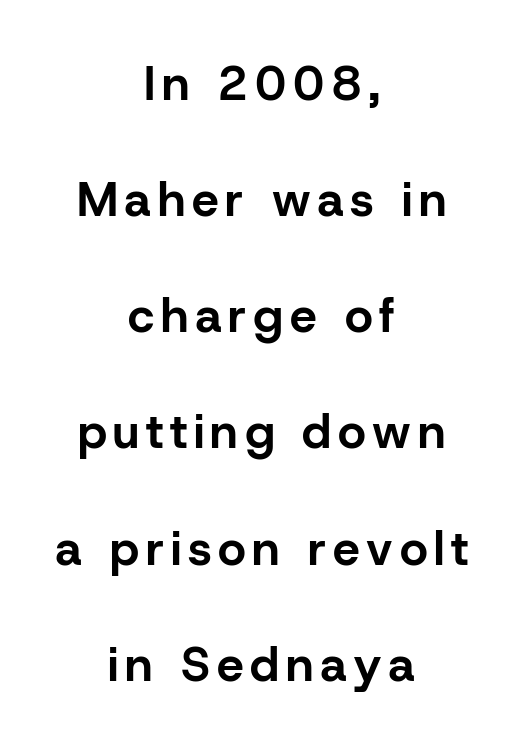
Anything drawn beneath the words? Only blank space. Note the varied advance widths — an 'i' is clearly narrower than an 'm'. A typesetter would mark this as roman, not italic. These lines are composed in type without serifs.
